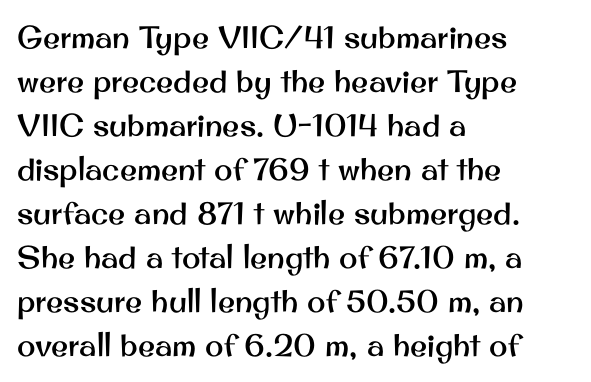
Q: Is the text italic (slanted)? A: No, it is upright.
Q: Is the typeface a serif or a sans-serif typeface? A: Sans-serif.
Q: Is the text underlined? A: No.
Q: How is the paragraph aligned? A: Left-aligned.
Q: Is the spacing between letters normal or unusually wide? A: Normal.
Q: Is the spacing between lines tight, normal or loose? A: Normal.
Q: Width (condensed, normal, or wide)? A: Normal.
Q: Stroke contrast? A: Medium.
Q: x-height? A: Small.
Q: Monospaced? A: No.
